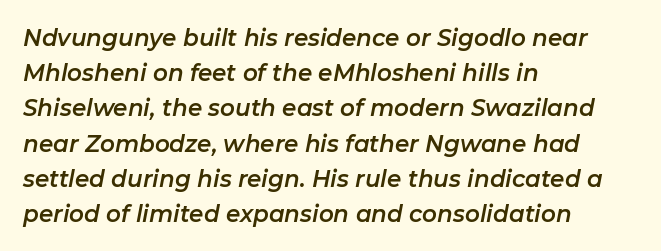
Q: Is the text italic (slanted)? A: Yes, it leans right by about 11 degrees.
Q: Is the text underlined? A: No.
Q: How is the paragraph aligned? A: Left-aligned.
Q: Is the spacing between letters normal or unusually wide? A: Normal.
Q: Is the spacing between lines tight, normal or loose? A: Normal.
